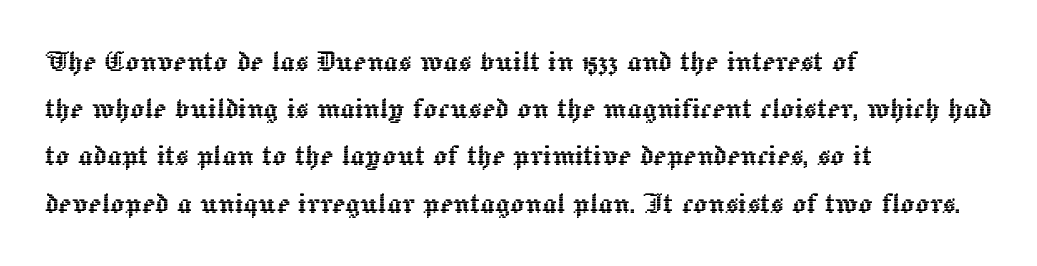
{"italic": "no", "width": "normal", "x_height": "medium", "monospaced": "no", "underline": "no", "align": "left", "line_spacing": "normal", "line_spacing_ratio": 1.35, "letter_spacing": "normal", "letter_spacing_em": 0.0, "glyph_px": 35}
